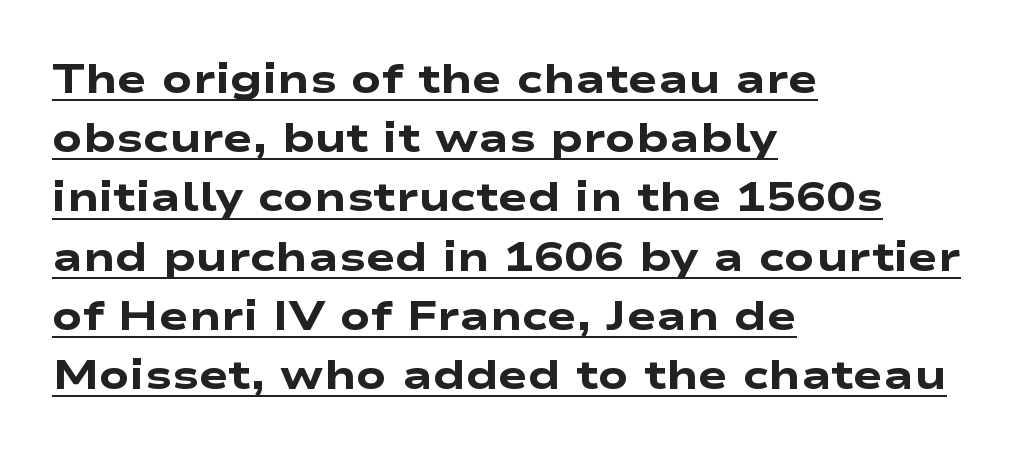
The image shows 40 px heavy, wide sans-serif type; set left-aligned, normal line spacing (1.48x), normal letter spacing, underlined; low stroke contrast and a medium x-height.
